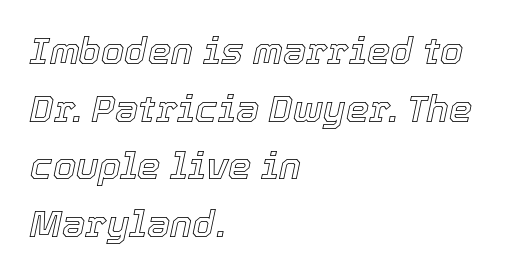
Q: Is the text italic (slanted)? A: Yes, it leans right by about 12 degrees.
Q: Is the text underlined? A: No.
Q: How is the paragraph aligned? A: Left-aligned.
Q: Is the spacing between letters normal or unusually wide? A: Normal.
Q: Is the spacing between lines tight, normal or loose? A: Normal.
Q: Width (condensed, normal, or wide)? A: Normal.
Q: x-height? A: Medium.
Q: Monospaced? A: No.
